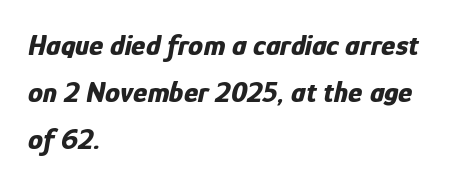
Q: Is the text bold? A: Yes.
Q: Is the text italic (slanted)? A: Yes, it leans right by about 12 degrees.
Q: Is the text underlined? A: No.
Q: How is the paragraph aligned? A: Left-aligned.
Q: Is the spacing between letters normal or unusually wide? A: Normal.
Q: Is the spacing between lines tight, normal or loose? A: Normal.
Q: Width (condensed, normal, or wide)? A: Condensed.
Q: Stroke contrast? A: Low.
Q: x-height? A: Medium.
Q: Monospaced? A: No.
